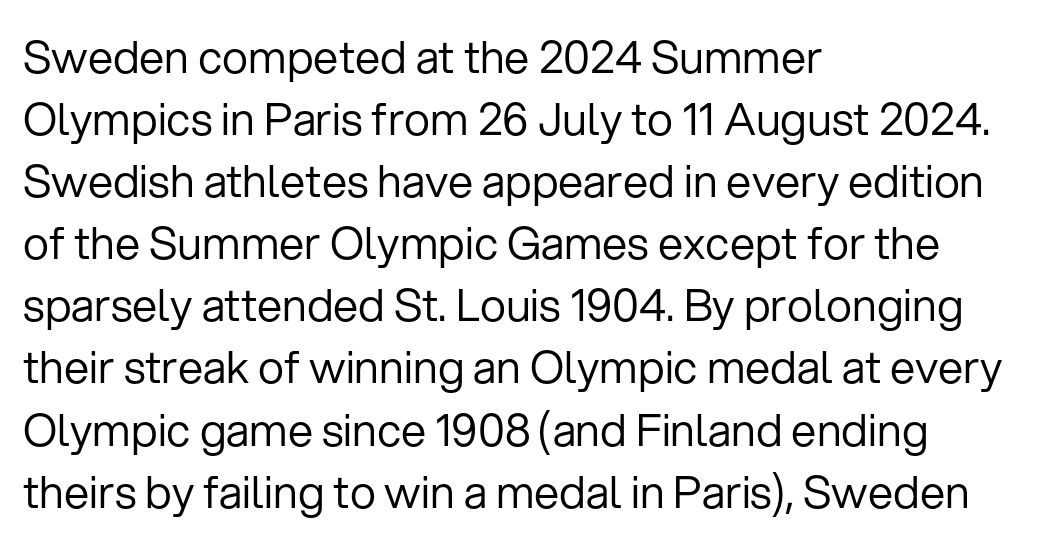
Q: Is the text bold? A: No.
Q: Is the text italic (slanted)? A: No, it is upright.
Q: Is the typeface a serif or a sans-serif typeface? A: Sans-serif.
Q: Is the text underlined? A: No.
Q: How is the paragraph aligned? A: Left-aligned.
Q: Is the spacing between letters normal or unusually wide? A: Normal.
Q: Is the spacing between lines tight, normal or loose? A: Normal.
Q: Width (condensed, normal, or wide)? A: Normal.
Q: Stroke contrast? A: Low.
Q: x-height? A: Medium.
Q: Monospaced? A: No.
